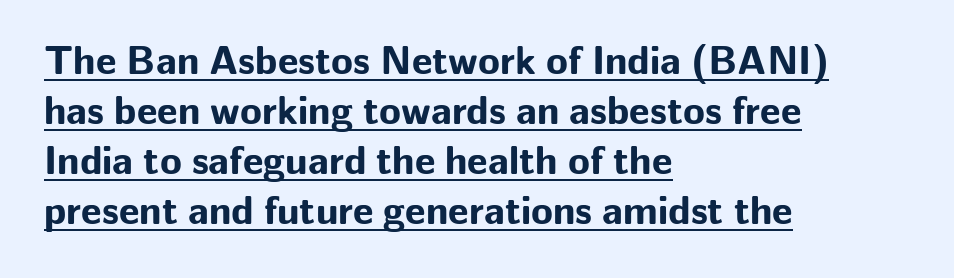
The image shows 40 px bold sans-serif type, upright; set left-aligned, normal line spacing (1.25x), normal letter spacing, underlined; low stroke contrast and a medium x-height.
